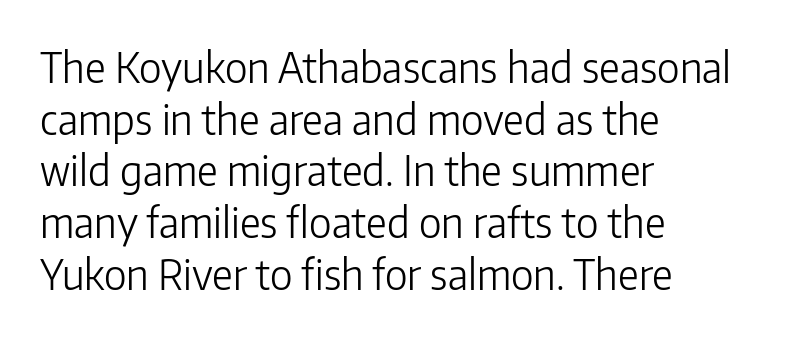
The image shows 41 px light sans-serif type, upright; set left-aligned, normal line spacing (1.26x), normal letter spacing, not underlined; low stroke contrast and a medium x-height.
